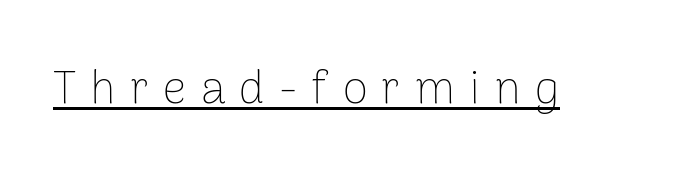
{"serif": "no", "italic": "no", "bold": "no", "weight": "thin", "width": "normal", "stroke_contrast": "low", "x_height": "medium", "monospaced": "no", "underline": "yes", "letter_spacing": "wide", "letter_spacing_em": 0.31, "glyph_px": 46}
